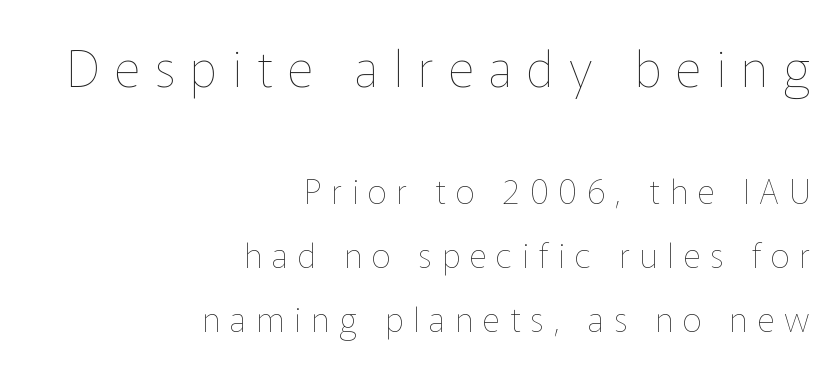
The lines are quadded right. Italic: no, the glyphs are upright roman. Type size steps down from the first block to the second. Is the stroke heavy? The answer is a plain regular-or-lighter. Do the characters align in a grid? No, the font is proportional. Letters rest on an invisible, unmarked baseline.
